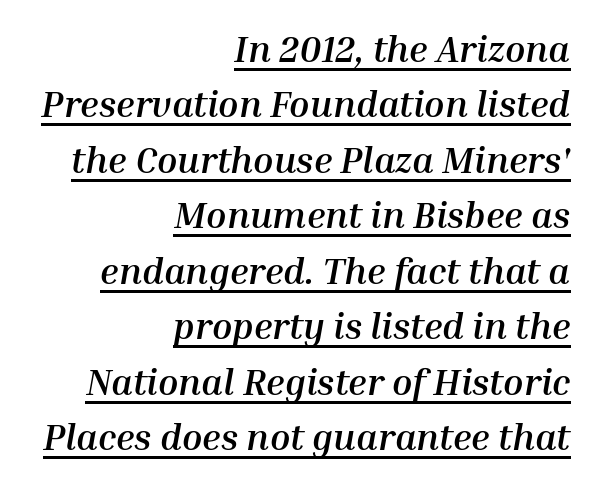
Glance below the letters and you will spot a drawn line. Does the copy run flush right? Yes — the right margin is perfectly even. Emphasis-style slanted type is in use. Vertically, the passage feels balanced, rows spaced as you'd expect.
